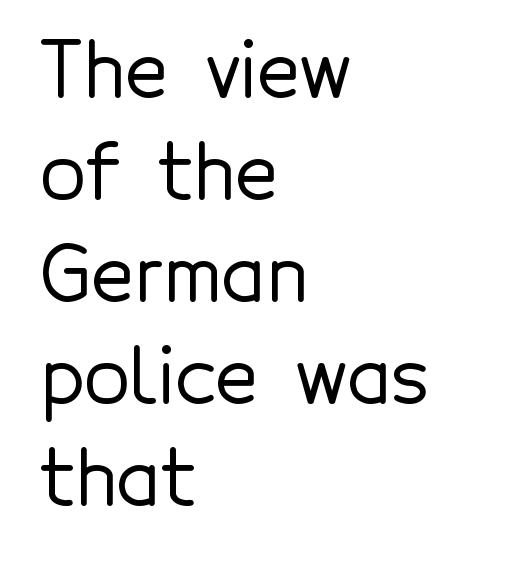
Q: Is the text italic (slanted)? A: No, it is upright.
Q: Is the typeface a serif or a sans-serif typeface? A: Sans-serif.
Q: Is the text underlined? A: No.
Q: How is the paragraph aligned? A: Left-aligned.
Q: Is the spacing between letters normal or unusually wide? A: Normal.
Q: Is the spacing between lines tight, normal or loose? A: Normal.
Q: Width (condensed, normal, or wide)? A: Normal.
Q: x-height? A: Medium.
Q: Monospaced? A: No.
